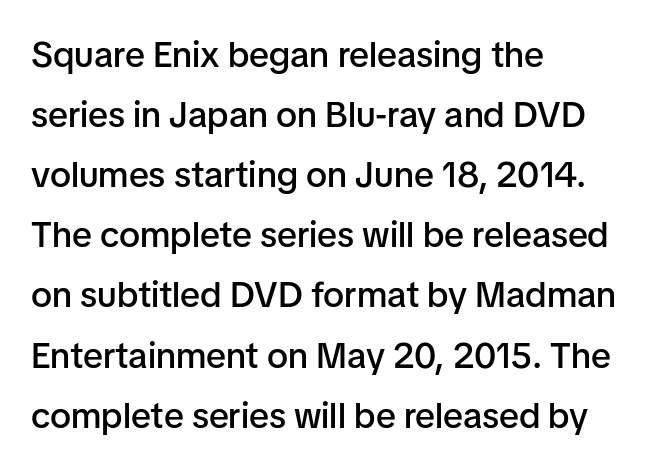
Teacher's note: observe the even left margin — that is flush-left alignment. Its strokes are somewhat broadened, the hallmark of semibold type. The designer left line spacing at the default. Default kerning and tracking; the words read as compact shapes. Observe the absence of serifs on each vertical stroke in this sample. When letters stand straight like this, we call the style roman or upright.
